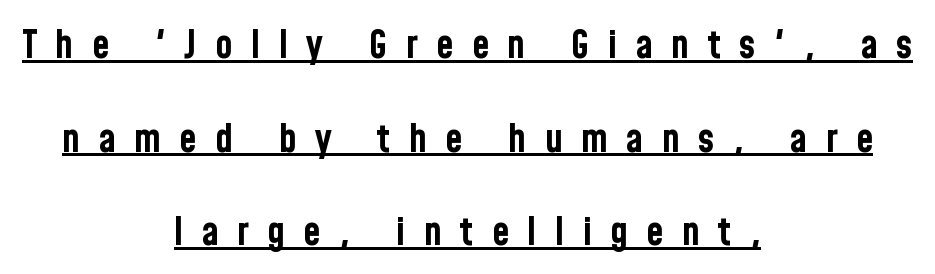
{"serif": "no", "italic": "no", "bold": "yes", "weight": "bold", "width": "condensed", "stroke_contrast": "low", "x_height": "medium", "monospaced": "no", "underline": "yes", "align": "center", "line_spacing": "loose", "line_spacing_ratio": 2.4, "letter_spacing": "wide", "letter_spacing_em": 0.47, "glyph_px": 39}
